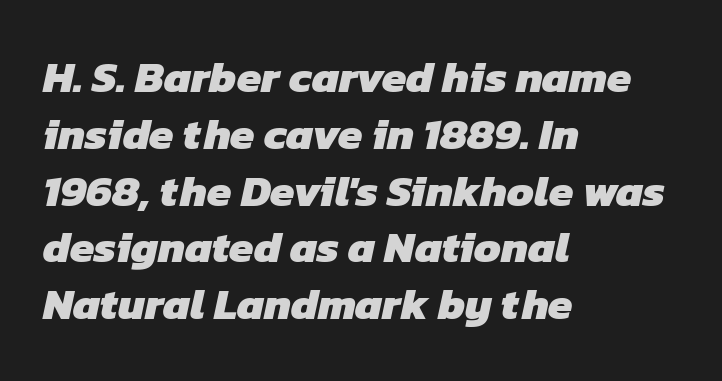
The image shows 44 px heavy sans-serif type; set left-aligned, normal line spacing (1.29x), normal letter spacing, not underlined; low stroke contrast and a medium x-height.
